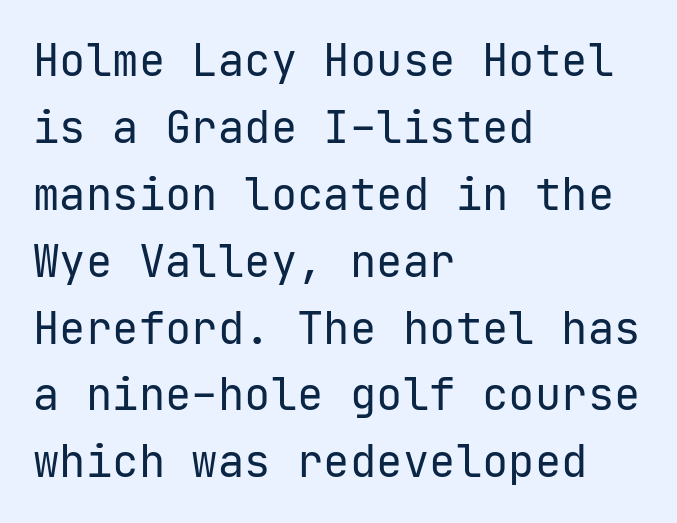
What kind of face is this? One without serifs — a sans. This sample uses an upright cut, with every glyph sitting square on the baseline. The compositor pushed each line to the left boundary. Honestly, the row spacing looks completely unremarkable. The typesetting does not lean heavy: it is not bold. Each letter, wide or thin by design, is forced into the same width here.
